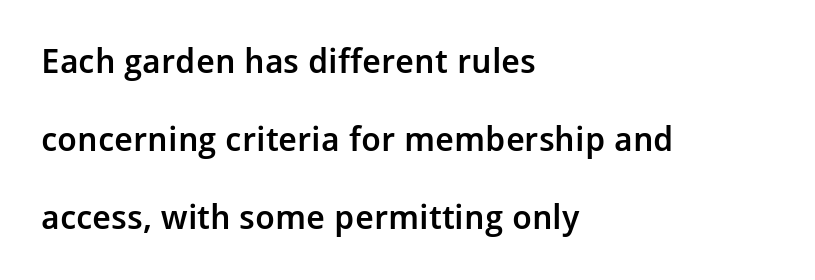
Each line starts at the same left margin while the right side varies. Does the weight exceed regular? Yes, but only to semibold. Observe the ordinary spacing: letters are neighbours, not strangers. The font's upright variant was chosen for this text.
